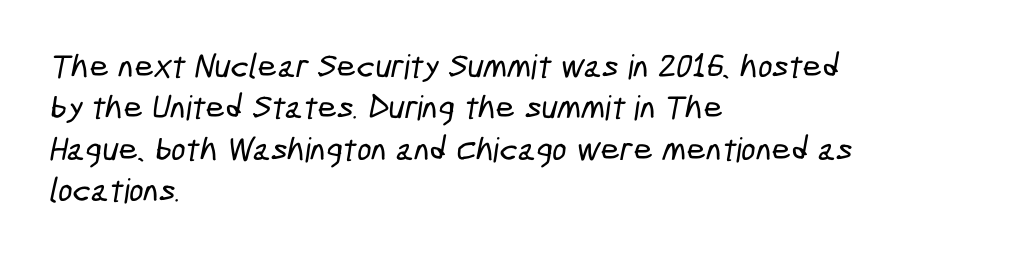
Q: Is the typeface a serif or a sans-serif typeface? A: Sans-serif.
Q: Is the text underlined? A: No.
Q: How is the paragraph aligned? A: Left-aligned.
Q: Is the spacing between letters normal or unusually wide? A: Normal.
Q: Width (condensed, normal, or wide)? A: Condensed.
Q: Stroke contrast? A: Low.
Q: x-height? A: Medium.
Q: Monospaced? A: No.
